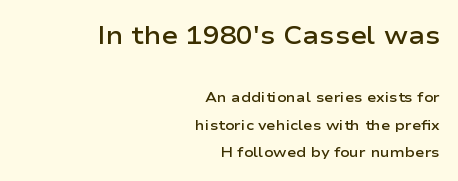
The image shows 25 px text type, upright; set right-aligned, loose line spacing (1.97x), normal letter spacing, not underlined; the first (top) block is 1.79x larger.
